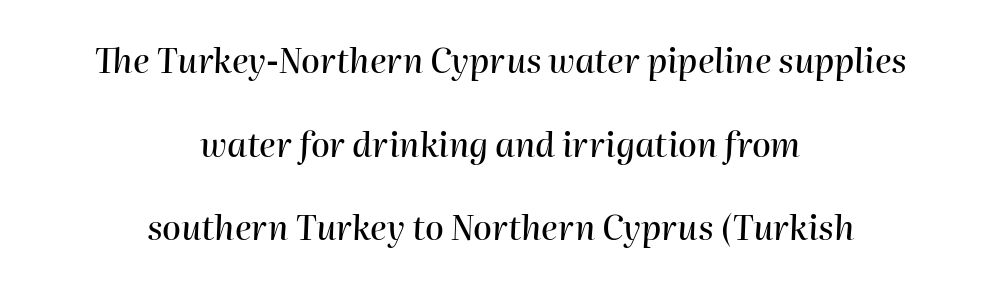
The image shows 34 px text type, italic (leaning right); set centered, loose line spacing (2.46x), normal letter spacing, not underlined; high stroke contrast and a medium x-height.
